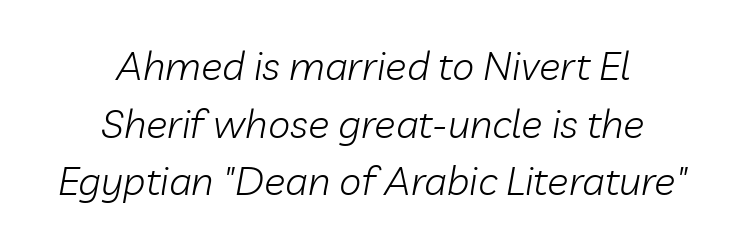
{"italic": "yes", "lean": "right", "slant_degrees": 10, "bold": "no", "weight": "light", "width": "normal", "stroke_contrast": "low", "x_height": "medium", "monospaced": "no", "underline": "no", "align": "center", "line_spacing": "normal", "line_spacing_ratio": 1.44, "letter_spacing": "normal", "letter_spacing_em": 0.0, "glyph_px": 40}
